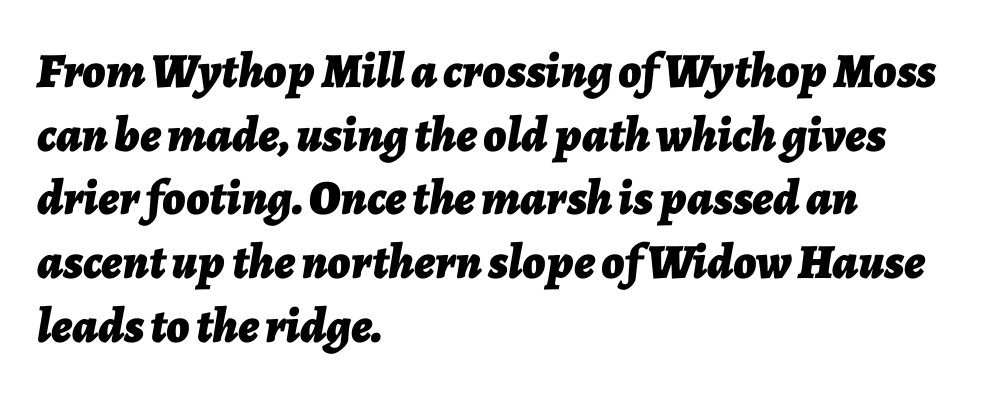
The rendering anchors every line to the left-hand side. This sample has the flowing, uneven cadence of proportional lettering. You could call the tracking neutral — neither tight nor loose. Plenty of ink on the page — the face is bold.
